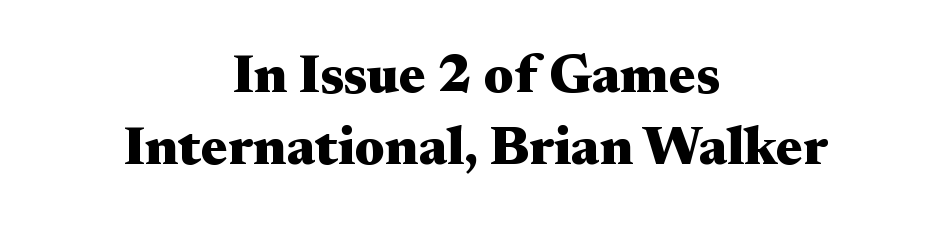
The image shows 55 px heavy, wide serif type, upright; set centered, normal line spacing (1.31x), normal letter spacing, not underlined; medium stroke contrast and a small x-height.
